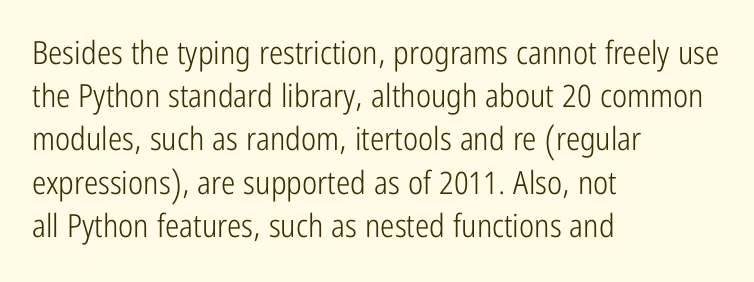
Q: Is the text bold? A: No.
Q: Is the text italic (slanted)? A: No, it is upright.
Q: Is the typeface a serif or a sans-serif typeface? A: Sans-serif.
Q: Is the text underlined? A: No.
Q: How is the paragraph aligned? A: Left-aligned.
Q: Is the spacing between letters normal or unusually wide? A: Normal.
Q: Is the spacing between lines tight, normal or loose? A: Normal.
Q: Width (condensed, normal, or wide)? A: Condensed.
Q: Stroke contrast? A: Low.
Q: x-height? A: Medium.
Q: Monospaced? A: No.
